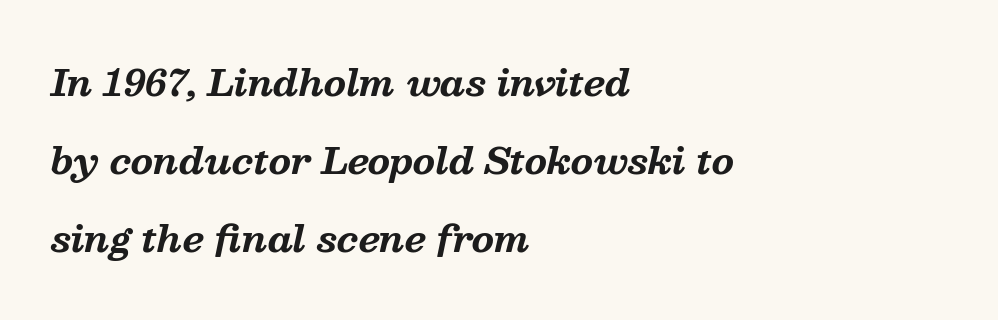
{"serif": "yes", "italic": "yes", "lean": "right", "slant_degrees": 13, "bold": "yes", "weight": "bold", "width": "normal", "stroke_contrast": "medium", "x_height": "medium", "monospaced": "no", "underline": "no", "align": "left", "line_spacing": "loose", "line_spacing_ratio": 2.17, "letter_spacing": "normal", "letter_spacing_em": 0.0, "glyph_px": 36}
